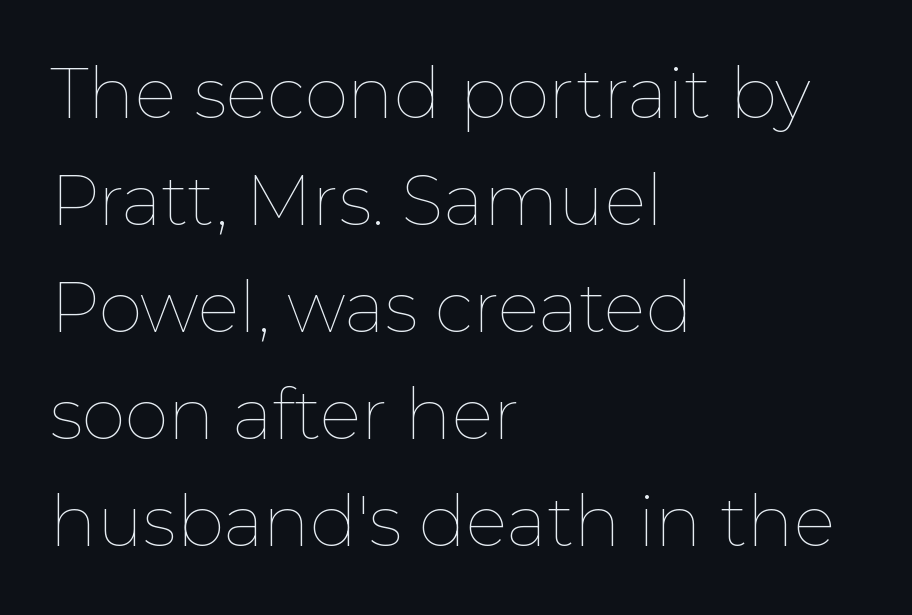
The image shows 70 px thin type, upright; set left-aligned, normal line spacing (1.53x), normal letter spacing, not underlined; low stroke contrast and a medium x-height.
